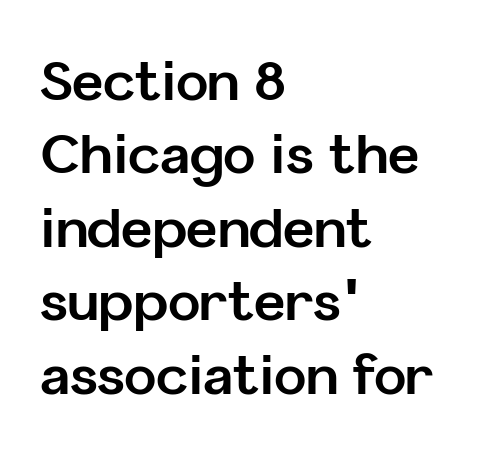
Q: Is the text bold? A: Yes.
Q: Is the text italic (slanted)? A: No, it is upright.
Q: Is the typeface a serif or a sans-serif typeface? A: Sans-serif.
Q: Is the text underlined? A: No.
Q: How is the paragraph aligned? A: Left-aligned.
Q: Is the spacing between letters normal or unusually wide? A: Normal.
Q: Is the spacing between lines tight, normal or loose? A: Normal.
Q: Width (condensed, normal, or wide)? A: Normal.
Q: Stroke contrast? A: Low.
Q: x-height? A: Medium.
Q: Monospaced? A: No.
